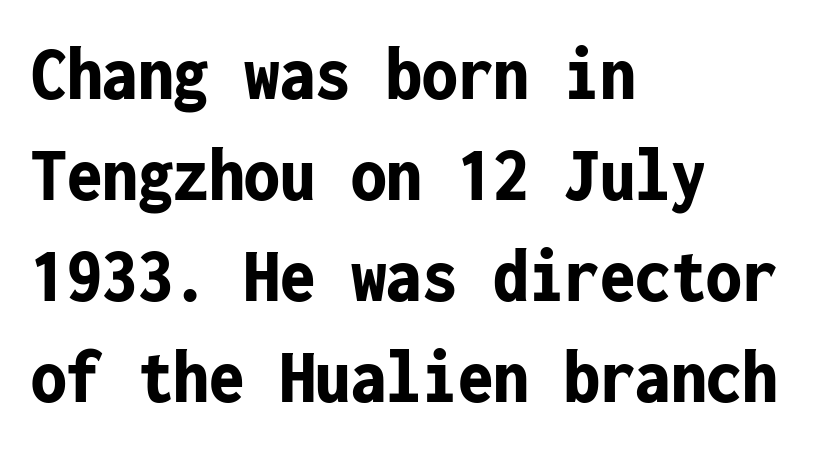
Unlike italic type, these characters show no tilt at all. Regarding leading, the lines here are spaced in the standard way. A typesetter would call this monospace, since all characters share one set width. A full-strength bold gives these letters their thick strokes. Lines of text with bare space underneath.
